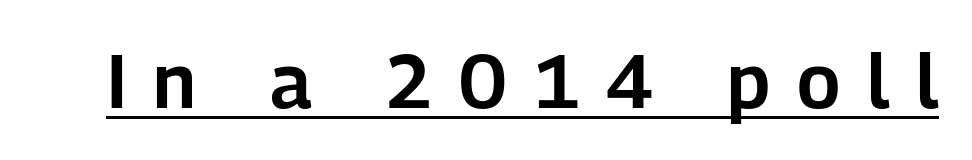
Q: Is the text italic (slanted)? A: No, it is upright.
Q: Is the typeface a serif or a sans-serif typeface? A: Sans-serif.
Q: Is the text underlined? A: Yes.
Q: Is the spacing between letters normal or unusually wide? A: Unusually wide.
Q: Width (condensed, normal, or wide)? A: Normal.
Q: Stroke contrast? A: Low.
Q: x-height? A: Medium.
Q: Monospaced? A: No.
